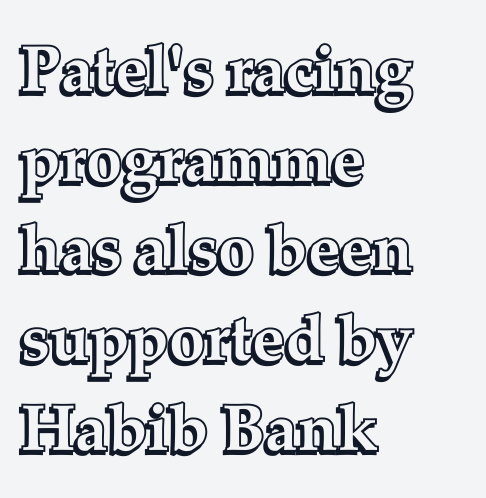
The image shows 65 px text type, upright; set left-aligned, normal line spacing (1.38x), normal letter spacing, not underlined; a medium x-height.
